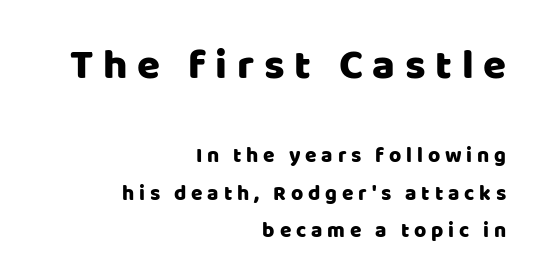
The image shows 42 px sans-serif type, upright; set right-aligned, line spacing 1.78x, unusually wide letter spacing (+0.23 em), not underlined; the first (top) block is 2.0x larger; low stroke contrast and a large x-height.
